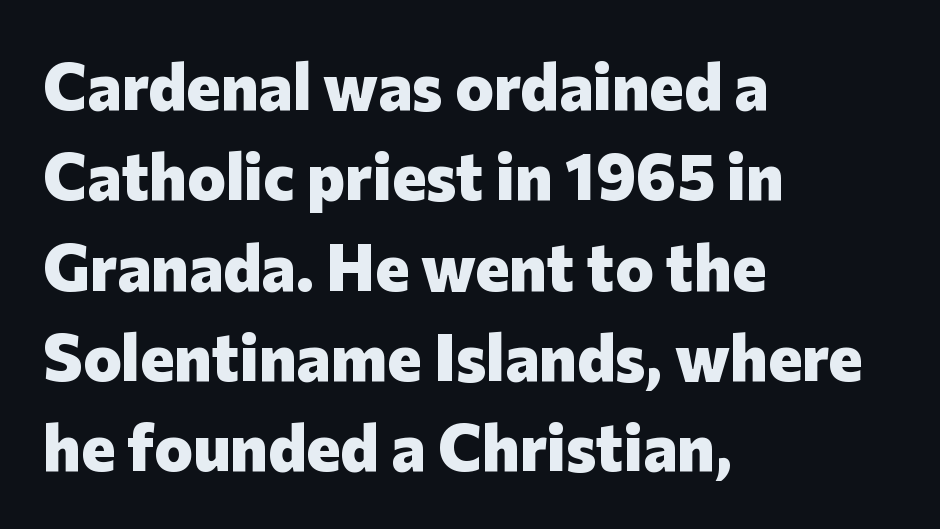
Is the type bold? Yes — the strokes are clearly thick and heavy. The specimen omits any rule beneath the text block's lines. Nope, not italic — everything's standing straight. Look at the tracking — it's just the regular setting, nothing added. A typesetter would call this proportional, since set widths differ per character. Casual observation: everything's shoved over to the left.
